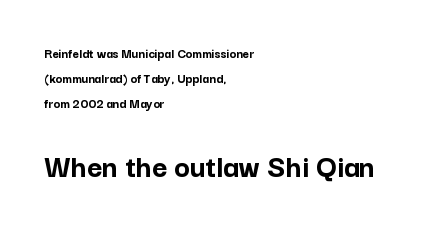
Q: Is the text bold? A: Yes.
Q: Is the text italic (slanted)? A: No, it is upright.
Q: Is the typeface a serif or a sans-serif typeface? A: Sans-serif.
Q: Is the text underlined? A: No.
Q: How is the paragraph aligned? A: Left-aligned.
Q: Is the spacing between letters normal or unusually wide? A: Normal.
Q: Which block of text is set in a larger size, the first (top) or the second (bottom)? A: The second (bottom) one.
Q: Width (condensed, normal, or wide)? A: Normal.
Q: Stroke contrast? A: Low.
Q: x-height? A: Medium.
Q: Monospaced? A: No.
